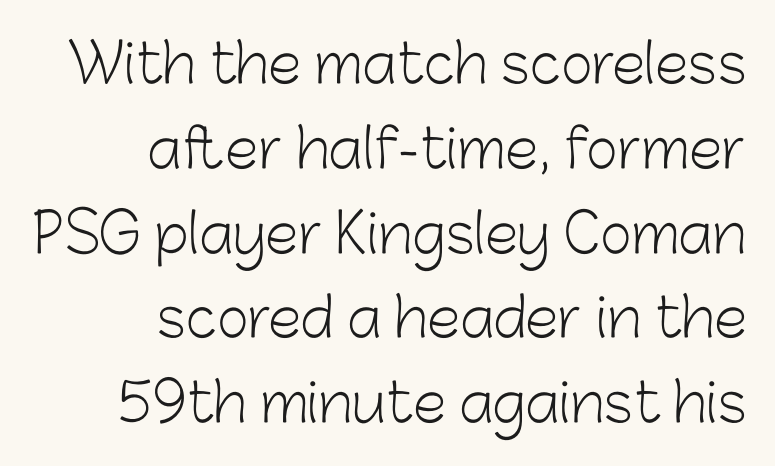
The strip under each line holds only bare page. Examine the stroke ends and you'll find no serifs. Do the characters align in a grid? No, the font is proportional. Compared with typical body copy, the letter spacing here is the same. Rendered with straight, roman letterforms. A typesetter would call this leading conventional body-copy spacing.
